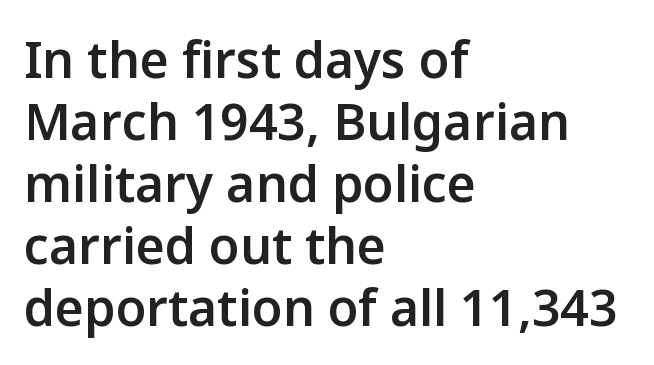
{"serif": "no", "italic": "no", "bold": "semi", "weight": "semibold", "width": "normal", "stroke_contrast": "low", "x_height": "medium", "monospaced": "no", "underline": "no", "align": "left", "line_spacing_ratio": 1.24, "letter_spacing": "normal", "letter_spacing_em": 0.0, "glyph_px": 50}
